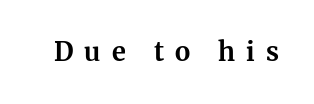
Between one letter and the next there's a generous, obvious gap. Each glyph is drawn with heavy, bold strokes. Has an underline been added? It has not. Every character sits straight up, as roman type does.
